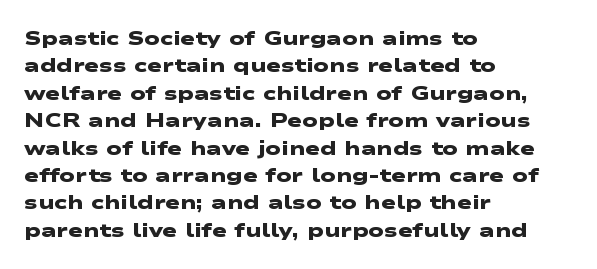
{"bold": "yes", "underline": "no", "align": "left", "line_spacing": "normal", "line_spacing_ratio": 1.37, "letter_spacing": "normal", "letter_spacing_em": 0.0, "glyph_px": 20}
